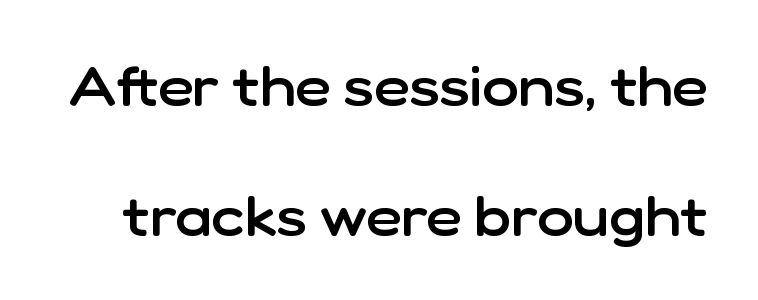
{"serif": "no", "italic": "no", "bold": "semi", "weight": "semibold", "width": "normal", "stroke_contrast": "low", "x_height": "medium", "monospaced": "no", "underline": "no", "line_spacing": "loose", "line_spacing_ratio": 2.37, "letter_spacing": "normal", "letter_spacing_em": 0.0, "glyph_px": 55}
